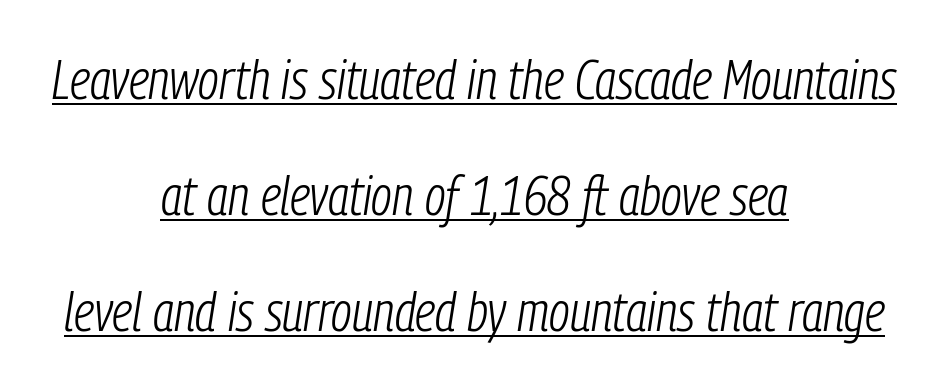
{"italic": "yes", "lean": "right", "slant_degrees": 9, "bold": "no", "weight": "light", "width": "condensed", "stroke_contrast": "low", "x_height": "medium", "monospaced": "no", "underline": "yes", "align": "center", "line_spacing": "loose", "line_spacing_ratio": 2.15, "letter_spacing": "normal", "letter_spacing_em": 0.0, "glyph_px": 54}
